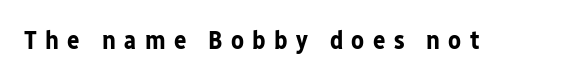
Q: Is the text bold? A: Yes.
Q: Is the text italic (slanted)? A: No, it is upright.
Q: Is the text underlined? A: No.
Q: Is the spacing between letters normal or unusually wide? A: Unusually wide.
